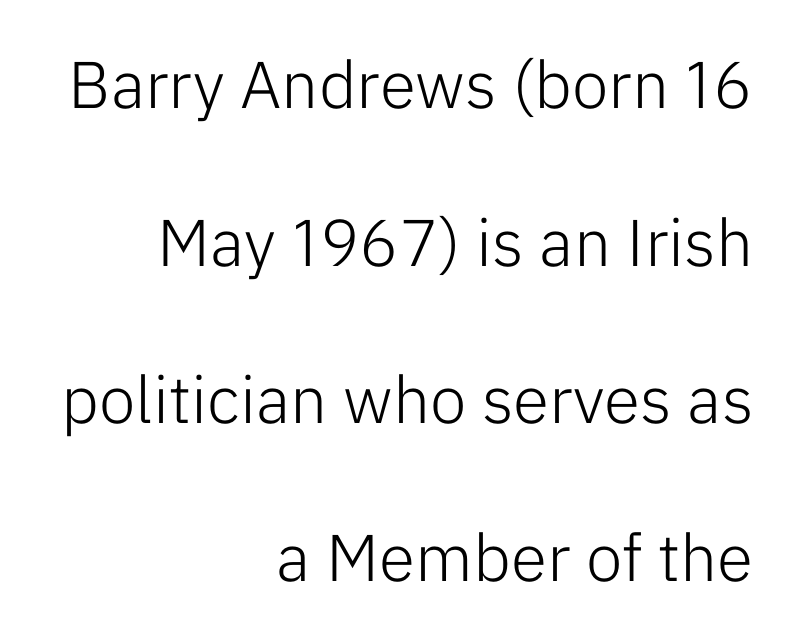
The image shows 66 px light sans-serif type, upright; set right-aligned, loose line spacing (2.39x), normal letter spacing, not underlined; low stroke contrast and a medium x-height.
